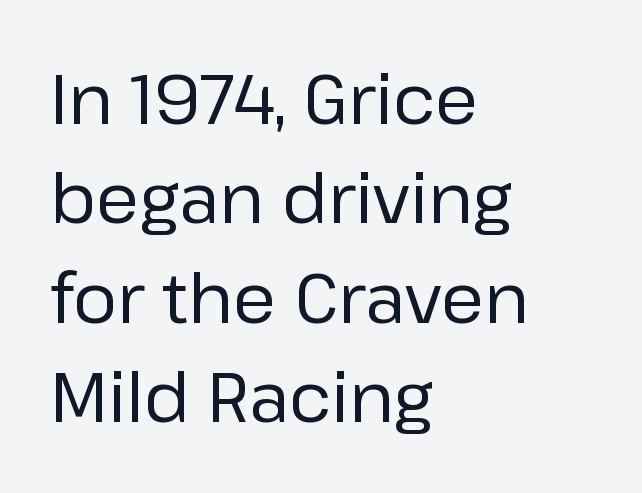
The zone under the glyphs is completely vacant. A quiet, ordinary-to-light weight characterises the typeface. The lines are quadded left. How are the letters spaced? Ordinarily, with no added tracking.
